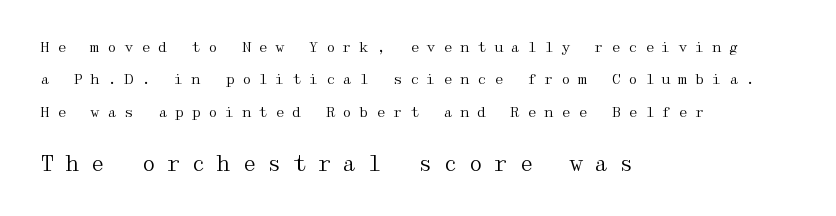
Notice how the stems are strictly vertical — no italics here. The strokes carry an ordinary text weight at most. Bare-footed words on every line. A student would notice the bottom passage is typeset larger than what precedes it. The rendering inserts visible extra space after every character.
